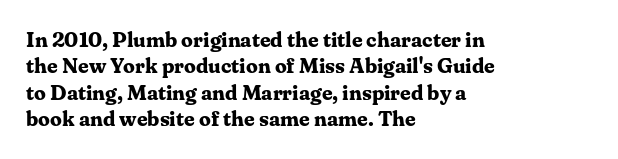
{"italic": "no", "bold": "yes", "underline": "no", "align": "left", "line_spacing": "normal", "line_spacing_ratio": 1.26, "letter_spacing": "normal", "letter_spacing_em": 0.0, "glyph_px": 21}
